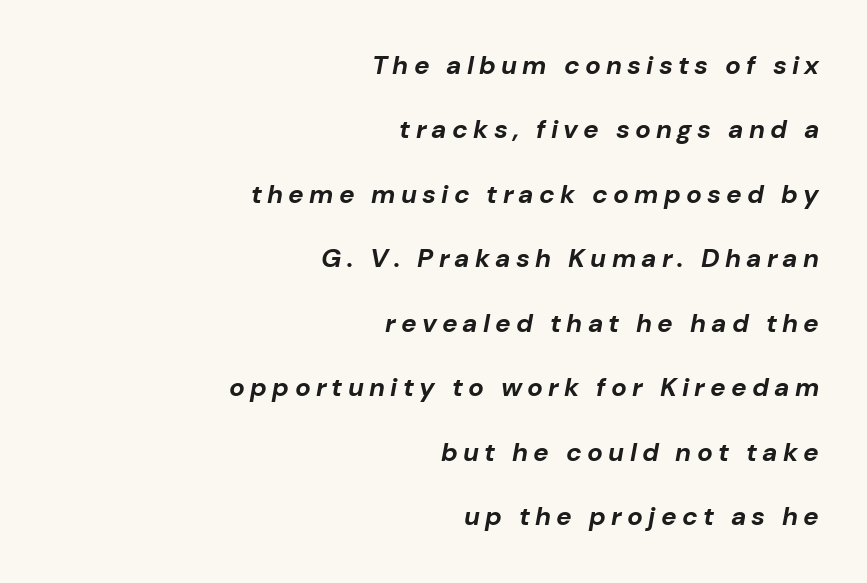
Q: Is the text bold? A: Yes.
Q: Is the text italic (slanted)? A: Yes, it leans right by about 10 degrees.
Q: Is the text underlined? A: No.
Q: How is the paragraph aligned? A: Right-aligned.
Q: Is the spacing between letters normal or unusually wide? A: Unusually wide.
Q: Is the spacing between lines tight, normal or loose? A: Loose.
